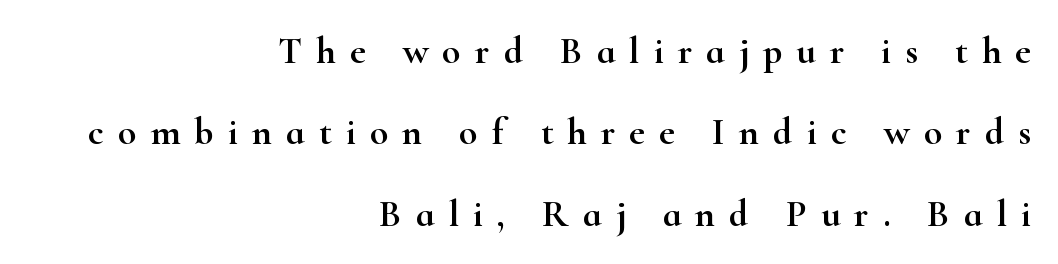
Q: Is the text italic (slanted)? A: No, it is upright.
Q: Is the typeface a serif or a sans-serif typeface? A: Serif.
Q: Is the text underlined? A: No.
Q: How is the paragraph aligned? A: Right-aligned.
Q: Is the spacing between letters normal or unusually wide? A: Unusually wide.
Q: Is the spacing between lines tight, normal or loose? A: Loose.
Q: Width (condensed, normal, or wide)? A: Wide.
Q: Stroke contrast? A: High.
Q: x-height? A: Small.
Q: Monospaced? A: No.
